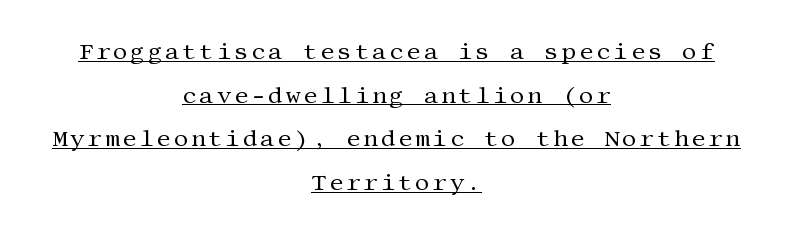
Q: Is the text bold? A: No.
Q: Is the text italic (slanted)? A: No, it is upright.
Q: Is the text underlined? A: Yes.
Q: How is the paragraph aligned? A: Centered.
Q: Is the spacing between lines tight, normal or loose? A: Loose.
